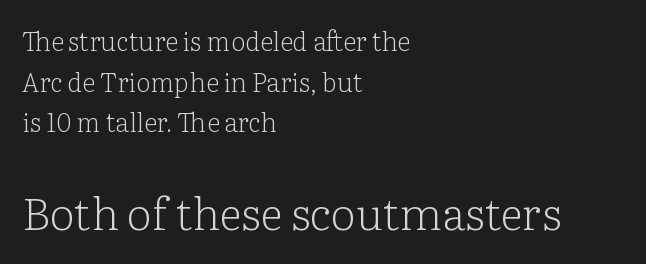
{"serif": "yes", "italic": "no", "bold": "no", "weight": "light", "width": "normal", "stroke_contrast": "low", "x_height": "medium", "monospaced": "no", "underline": "no", "align": "left", "line_spacing": "normal", "line_spacing_ratio": 1.56, "letter_spacing": "normal", "letter_spacing_em": 0.0, "larger_block": "second", "size_ratio": 1.73, "glyph_px": 45}
